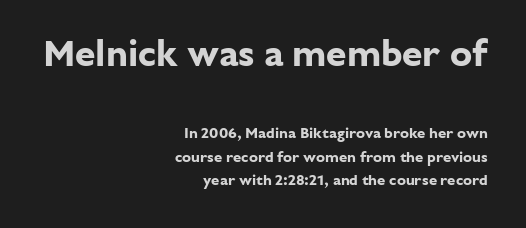
{"serif": "no", "italic": "no", "bold": "yes", "weight": "bold", "width": "normal", "stroke_contrast": "low", "x_height": "medium", "monospaced": "no", "underline": "no", "align": "right", "line_spacing": "normal", "line_spacing_ratio": 1.58, "letter_spacing": "normal", "letter_spacing_em": 0.0, "larger_block": "first", "size_ratio": 2.47, "glyph_px": 37}
